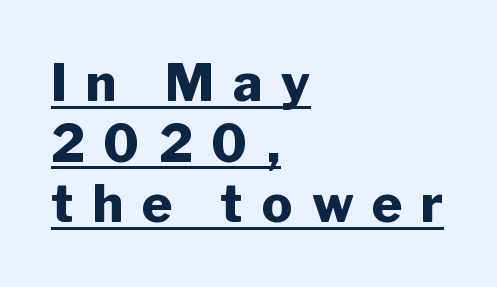
Q: Is the text bold? A: Yes.
Q: Is the text italic (slanted)? A: No, it is upright.
Q: Is the typeface a serif or a sans-serif typeface? A: Sans-serif.
Q: Is the text underlined? A: Yes.
Q: How is the paragraph aligned? A: Left-aligned.
Q: Is the spacing between letters normal or unusually wide? A: Unusually wide.
Q: Width (condensed, normal, or wide)? A: Normal.
Q: Stroke contrast? A: Low.
Q: x-height? A: Medium.
Q: Monospaced? A: No.
